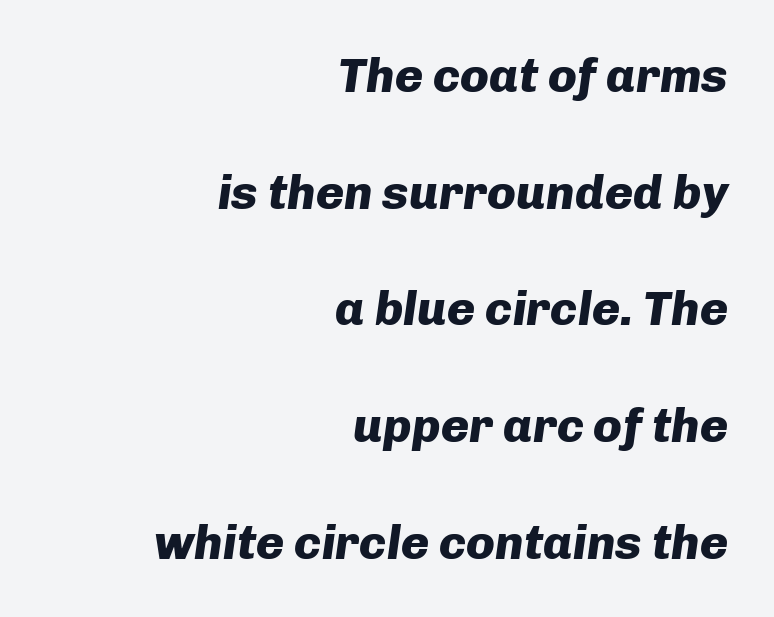
The image shows 48 px heavy type, italic (leaning right); set right-aligned, loose line spacing (2.43x), normal letter spacing, not underlined; low stroke contrast and a medium x-height.
